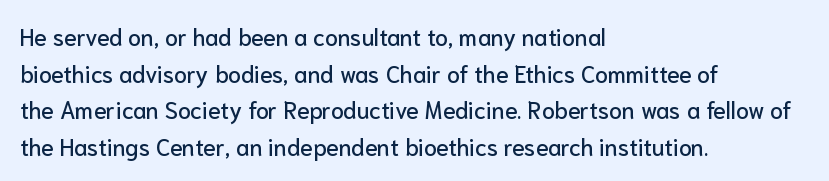
Q: Is the text italic (slanted)? A: No, it is upright.
Q: Is the text underlined? A: No.
Q: How is the paragraph aligned? A: Left-aligned.
Q: Is the spacing between letters normal or unusually wide? A: Normal.
Q: Is the spacing between lines tight, normal or loose? A: Normal.
